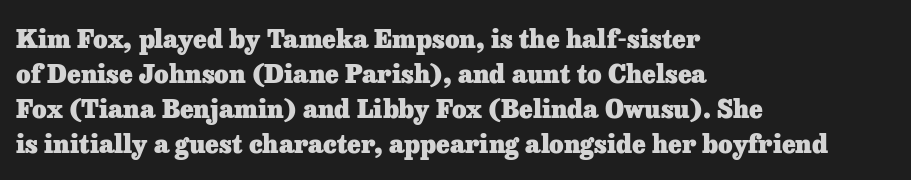
{"italic": "no", "bold": "yes", "underline": "no", "align": "left", "line_spacing": "normal", "line_spacing_ratio": 1.4, "letter_spacing": "normal", "letter_spacing_em": 0.0, "glyph_px": 25}
